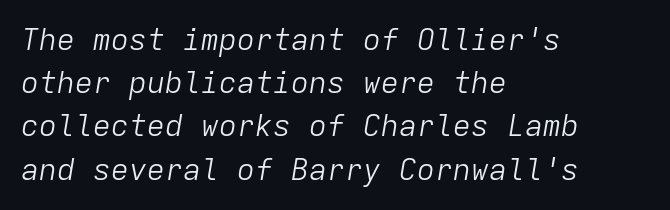
Style check: oblique. A normal amount of white space separates one row of letters from the next. One-word summary of the alignment: left. Rule under the text: the space is simply empty.
